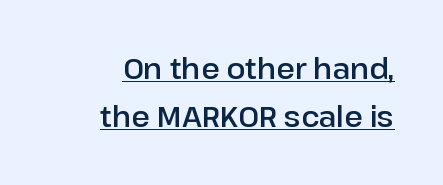
{"serif": "no", "italic": "no", "width": "normal", "stroke_contrast": "low", "x_height": "medium", "monospaced": "no", "underline": "yes", "line_spacing_ratio": 1.71, "letter_spacing": "normal", "letter_spacing_em": 0.0, "glyph_px": 28}
